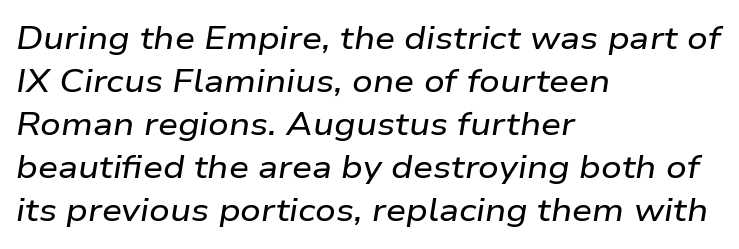
These lines sit exactly where default settings would place them. These lines are rendered in a variable-pitch font. Nothing unusual about the tracking: characters are spaced as the font intends. The foot of each line stays bare and open. The rag falls on the right side of this text block.
